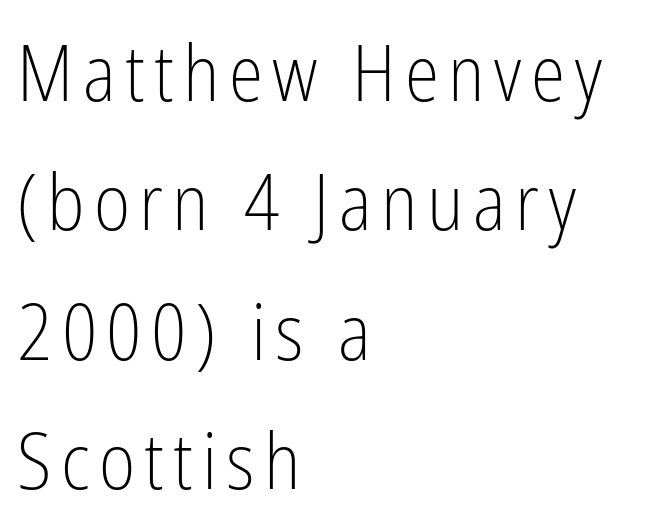
Q: Is the text bold? A: No.
Q: Is the text italic (slanted)? A: No, it is upright.
Q: Is the typeface a serif or a sans-serif typeface? A: Sans-serif.
Q: Is the text underlined? A: No.
Q: How is the paragraph aligned? A: Left-aligned.
Q: Is the spacing between lines tight, normal or loose? A: Normal.
Q: Width (condensed, normal, or wide)? A: Condensed.
Q: Stroke contrast? A: Low.
Q: x-height? A: Medium.
Q: Monospaced? A: No.
